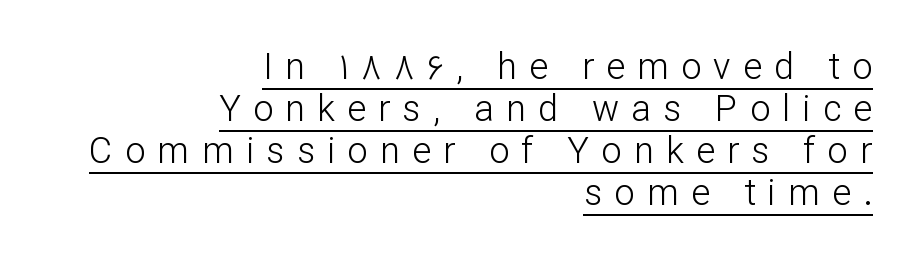
{"serif": "no", "italic": "no", "bold": "no", "weight": "light", "width": "normal", "stroke_contrast": "low", "x_height": "medium", "monospaced": "no", "underline": "yes", "align": "right", "line_spacing_ratio": 1.17, "letter_spacing": "wide", "letter_spacing_em": 0.34, "glyph_px": 36}
